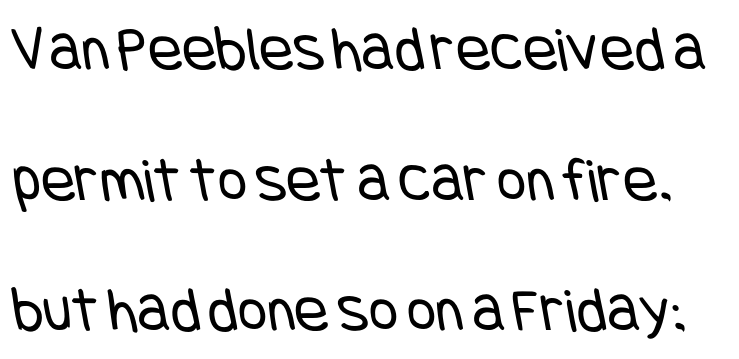
The image shows 64 px regular-weight, condensed sans-serif type; set loose line spacing (2.04x), normal letter spacing, not underlined; low stroke contrast and a large x-height.
